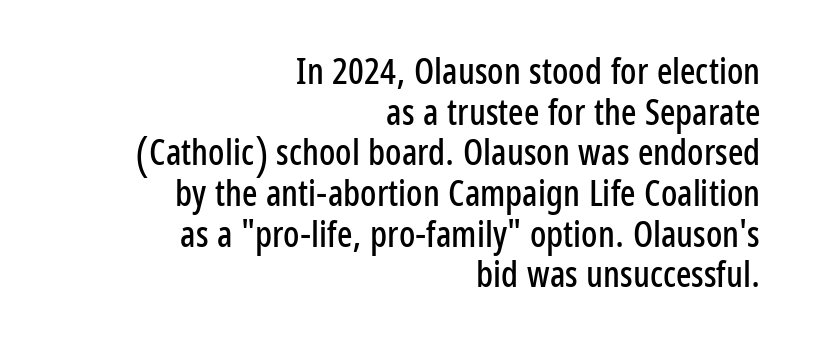
Q: Is the text italic (slanted)? A: No, it is upright.
Q: Is the typeface a serif or a sans-serif typeface? A: Sans-serif.
Q: Is the text underlined? A: No.
Q: How is the paragraph aligned? A: Right-aligned.
Q: Is the spacing between letters normal or unusually wide? A: Normal.
Q: Is the spacing between lines tight, normal or loose? A: Tight.
Q: Width (condensed, normal, or wide)? A: Condensed.
Q: Stroke contrast? A: Low.
Q: x-height? A: Medium.
Q: Monospaced? A: No.
